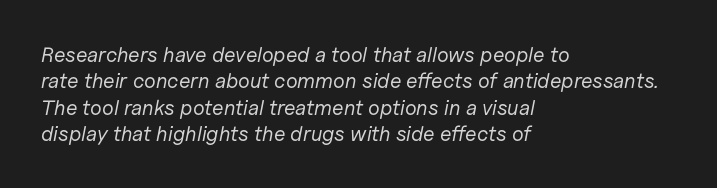
The image shows 21 px text type, italic (leaning right); set left-aligned, normal line spacing (1.26x), normal letter spacing, not underlined.
